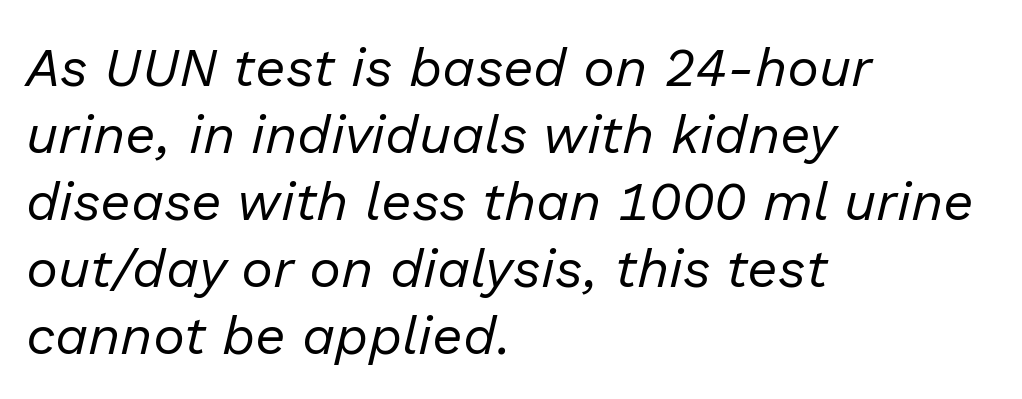
{"italic": "yes", "lean": "right", "slant_degrees": 13, "bold": "no", "weight": "regular", "width": "normal", "stroke_contrast": "low", "x_height": "medium", "monospaced": "no", "underline": "no", "align": "left", "line_spacing_ratio": 1.24, "letter_spacing": "normal", "letter_spacing_em": 0.0, "glyph_px": 54}
